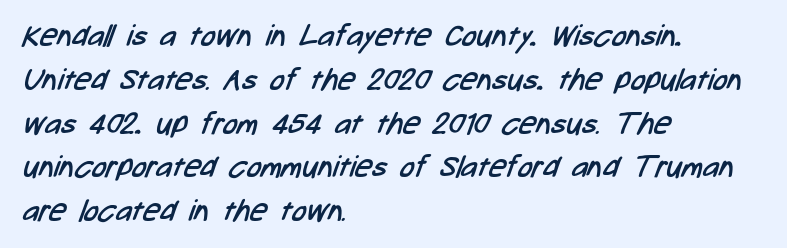
The image shows 30 px regular-weight, condensed sans-serif type; set left-aligned, normal line spacing (1.46x), normal letter spacing, not underlined; low stroke contrast and a medium x-height.
